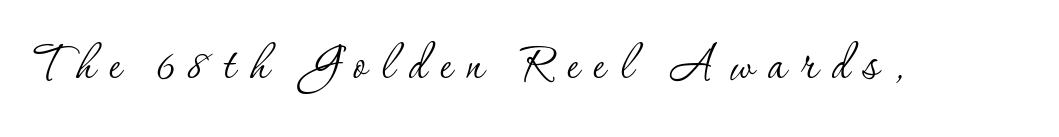
{"serif": "yes", "bold": "no", "weight": "thin", "width": "normal", "stroke_contrast": "low", "x_height": "small", "monospaced": "no", "underline": "no", "letter_spacing": "wide", "letter_spacing_em": 0.24, "glyph_px": 60}
